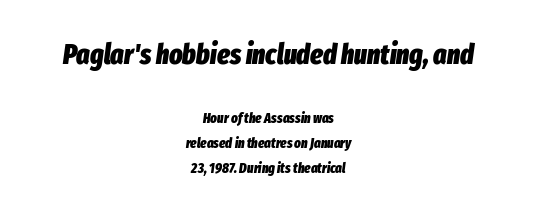
{"italic": "yes", "lean": "right", "slant_degrees": 8, "bold": "yes", "weight": "heavy", "width": "condensed", "stroke_contrast": "low", "x_height": "medium", "monospaced": "no", "underline": "no", "align": "center", "line_spacing_ratio": 1.78, "letter_spacing": "normal", "letter_spacing_em": 0.0, "larger_block": "first", "size_ratio": 2.0, "glyph_px": 28}
